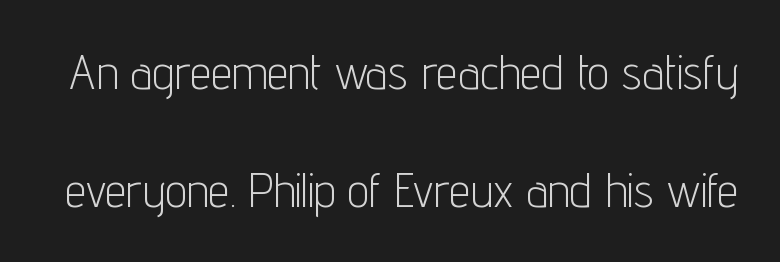
The image shows 48 px light, condensed sans-serif type, upright; set loose line spacing (2.46x), normal letter spacing, not underlined; low stroke contrast and a medium x-height.
